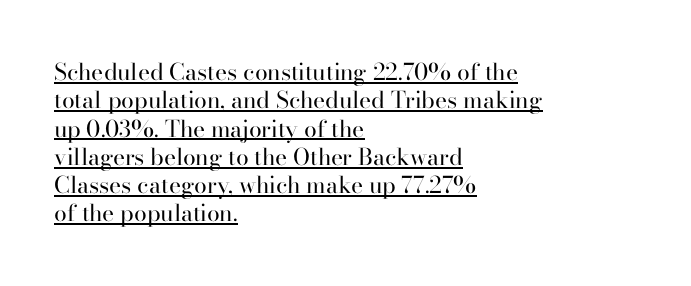
The image shows 23 px text type, upright; set left-aligned, line spacing 1.23x, normal letter spacing, underlined.
